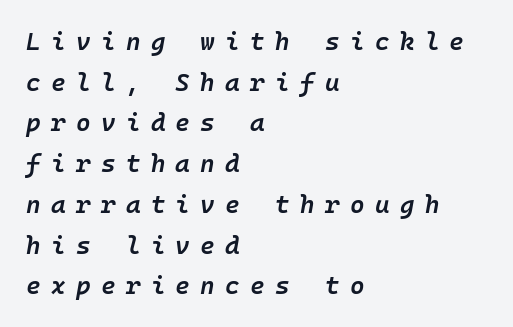
Q: Is the text bold? A: Semi-bold.
Q: Is the text italic (slanted)? A: Yes, it leans right by about 10 degrees.
Q: Is the text underlined? A: No.
Q: How is the paragraph aligned? A: Left-aligned.
Q: Is the spacing between letters normal or unusually wide? A: Unusually wide.
Q: Is the spacing between lines tight, normal or loose? A: Normal.
